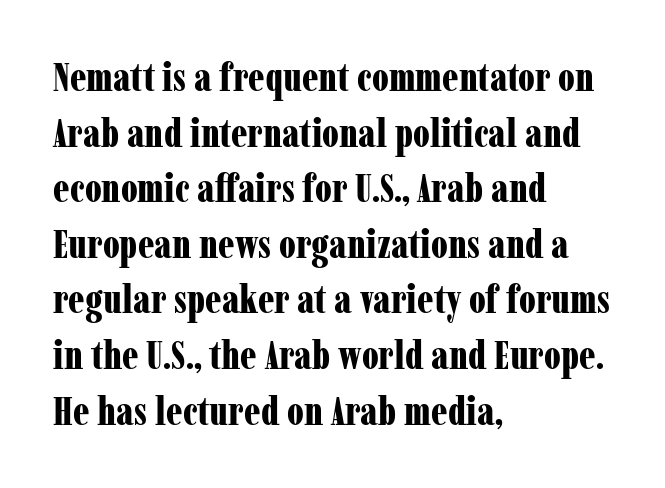
The image shows 40 px bold, condensed serif type, upright; set left-aligned, normal line spacing (1.39x), normal letter spacing, not underlined; low stroke contrast and a medium x-height.
